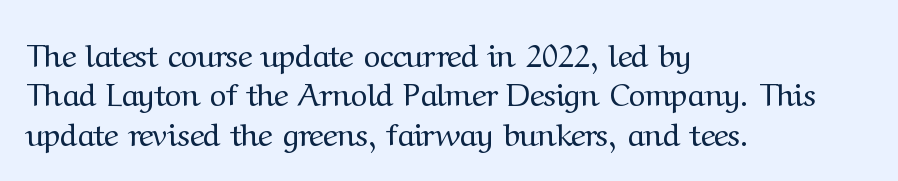
This rendering leaves character spacing at its baseline value. The passage shown is not underscored anywhere. Every character sits straight up, as roman type does. A typesetter would call this proportional, since set widths differ per character.
